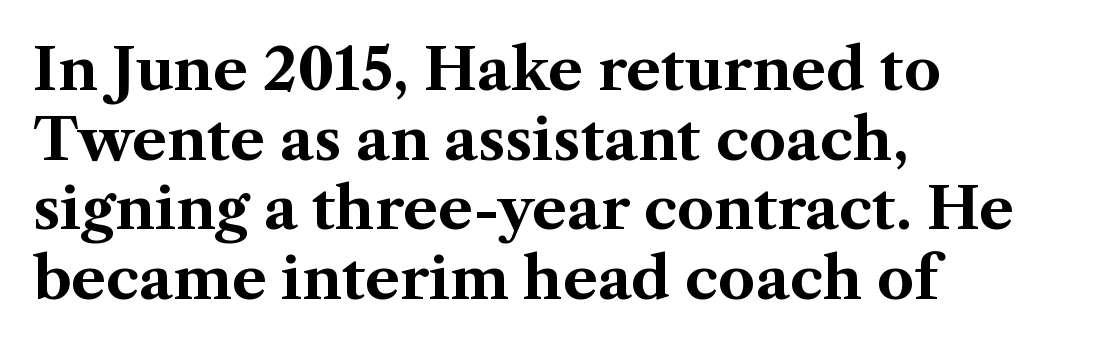
Q: Is the text bold? A: Yes.
Q: Is the text italic (slanted)? A: No, it is upright.
Q: Is the typeface a serif or a sans-serif typeface? A: Serif.
Q: Is the text underlined? A: No.
Q: How is the paragraph aligned? A: Left-aligned.
Q: Is the spacing between letters normal or unusually wide? A: Normal.
Q: Width (condensed, normal, or wide)? A: Normal.
Q: Stroke contrast? A: Medium.
Q: x-height? A: Medium.
Q: Monospaced? A: No.
